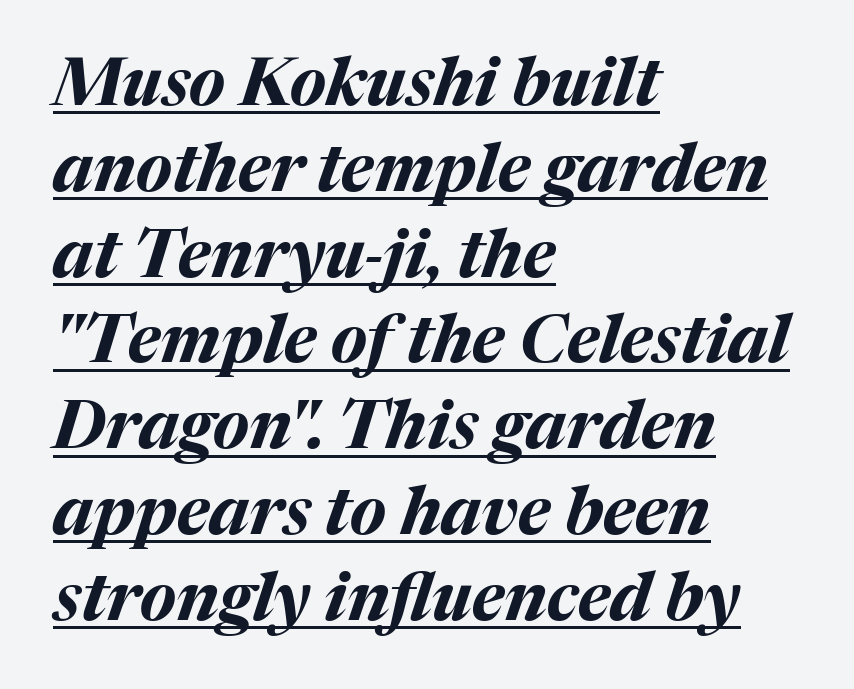
Q: Is the text bold? A: Yes.
Q: Is the text italic (slanted)? A: Yes, it leans right by about 17 degrees.
Q: Is the text underlined? A: Yes.
Q: How is the paragraph aligned? A: Left-aligned.
Q: Is the spacing between letters normal or unusually wide? A: Normal.
Q: Is the spacing between lines tight, normal or loose? A: Normal.
Q: Width (condensed, normal, or wide)? A: Normal.
Q: Stroke contrast? A: Medium.
Q: x-height? A: Medium.
Q: Monospaced? A: No.
